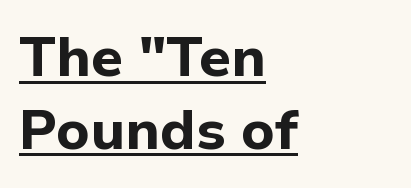
The letters advance in unequal steps, a hallmark of proportional type. Regarding leading, the lines here are spaced in the standard way. The letterforms sit shoulder to shoulder at normal distance. In designer terms, the underline attribute is active on this setting.
